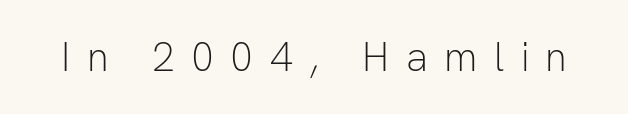
The image shows 41 px light sans-serif type, upright; set unusually wide letter spacing (+0.4 em), not underlined; low stroke contrast and a medium x-height.
